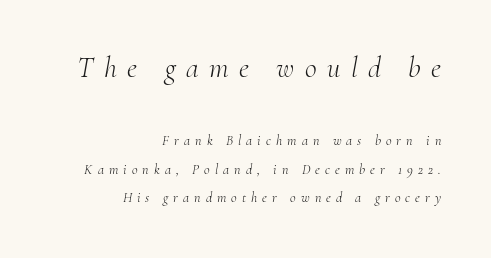
{"serif": "yes", "italic": "yes", "lean": "right", "slant_degrees": 10, "bold": "no", "weight": "light", "width": "normal", "stroke_contrast": "medium", "x_height": "small", "monospaced": "no", "underline": "no", "align": "right", "line_spacing": "loose", "line_spacing_ratio": 2.04, "letter_spacing": "wide", "letter_spacing_em": 0.36, "larger_block": "first", "size_ratio": 2.07, "glyph_px": 29}
